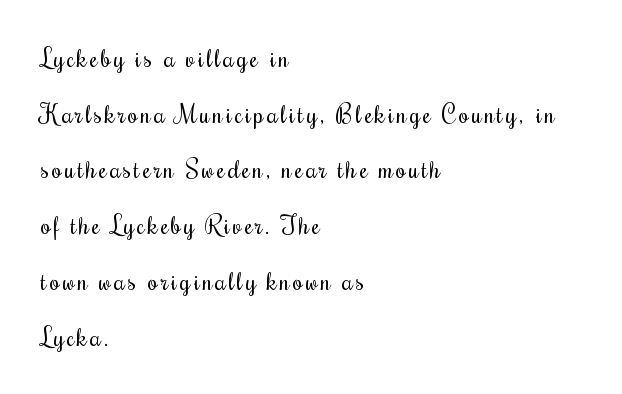
{"bold": "no", "underline": "no", "align": "left", "line_spacing": "loose", "line_spacing_ratio": 2.23, "glyph_px": 25}
